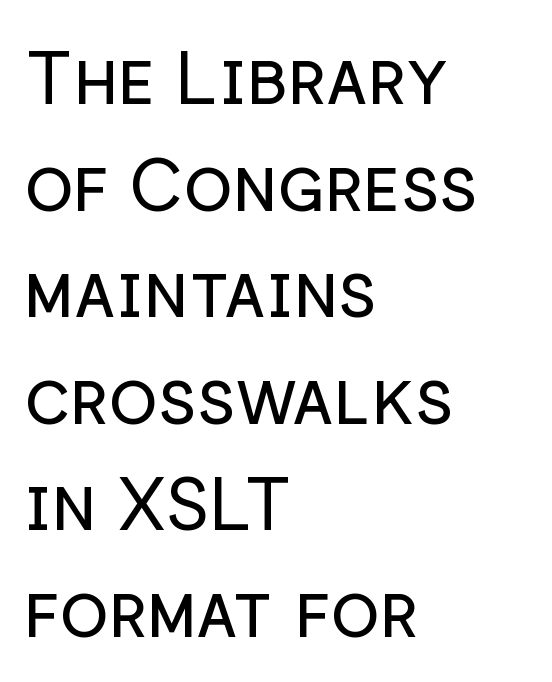
The image shows 73 px regular-weight sans-serif type, upright; set left-aligned, normal line spacing (1.46x), normal letter spacing, not underlined; low stroke contrast and a medium x-height.
